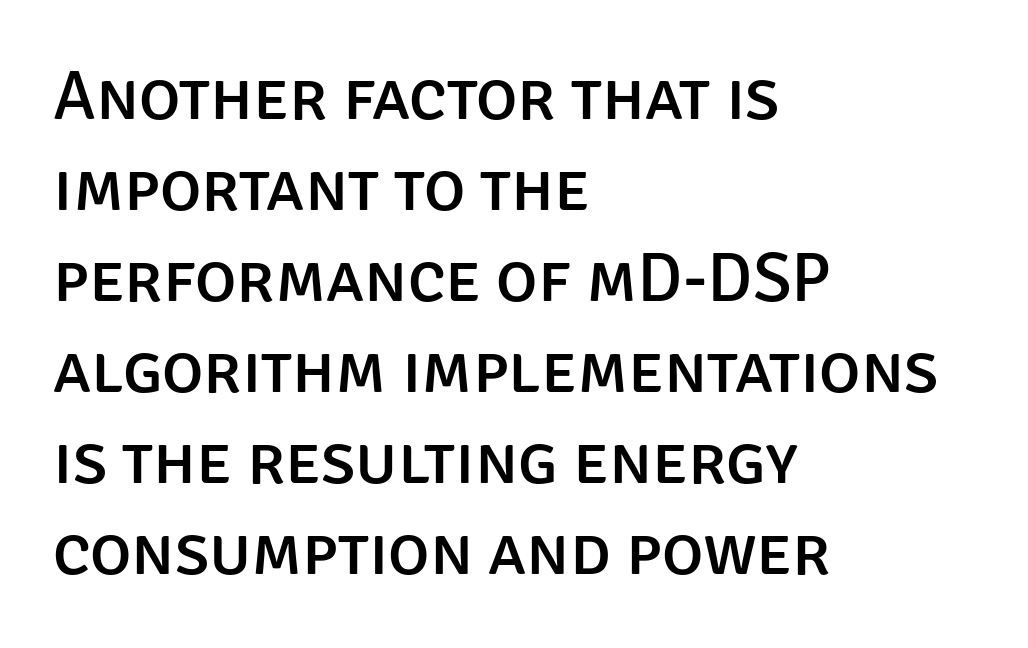
{"serif": "no", "italic": "no", "width": "normal", "stroke_contrast": "low", "x_height": "large", "monospaced": "no", "underline": "no", "align": "left", "line_spacing": "normal", "line_spacing_ratio": 1.3, "letter_spacing": "normal", "letter_spacing_em": 0.0, "glyph_px": 70}
